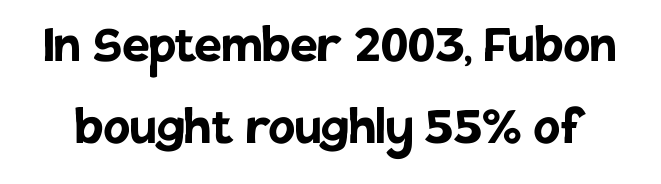
The image shows 61 px semibold sans-serif type, upright; set normal line spacing (1.34x), normal letter spacing, not underlined; low stroke contrast and a large x-height.
